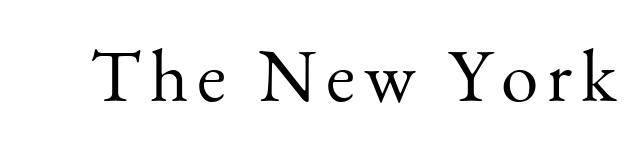
{"serif": "yes", "italic": "no", "bold": "no", "weight": "light", "width": "normal", "stroke_contrast": "medium", "x_height": "small", "monospaced": "no", "underline": "no", "glyph_px": 75}
